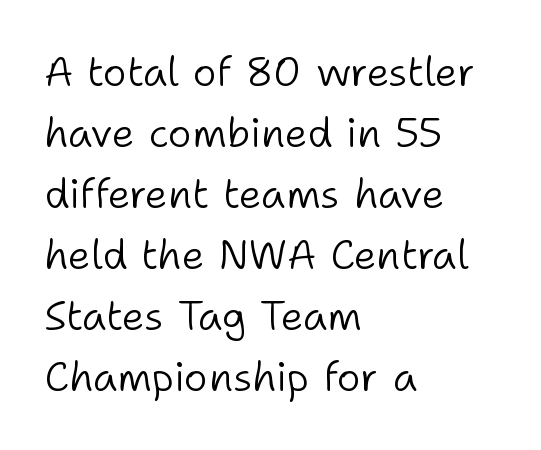
Q: Is the text bold? A: No.
Q: Is the text italic (slanted)? A: No, it is upright.
Q: Is the typeface a serif or a sans-serif typeface? A: Sans-serif.
Q: Is the text underlined? A: No.
Q: How is the paragraph aligned? A: Left-aligned.
Q: Is the spacing between letters normal or unusually wide? A: Normal.
Q: Is the spacing between lines tight, normal or loose? A: Normal.
Q: Width (condensed, normal, or wide)? A: Normal.
Q: Stroke contrast? A: Low.
Q: x-height? A: Medium.
Q: Monospaced? A: No.
